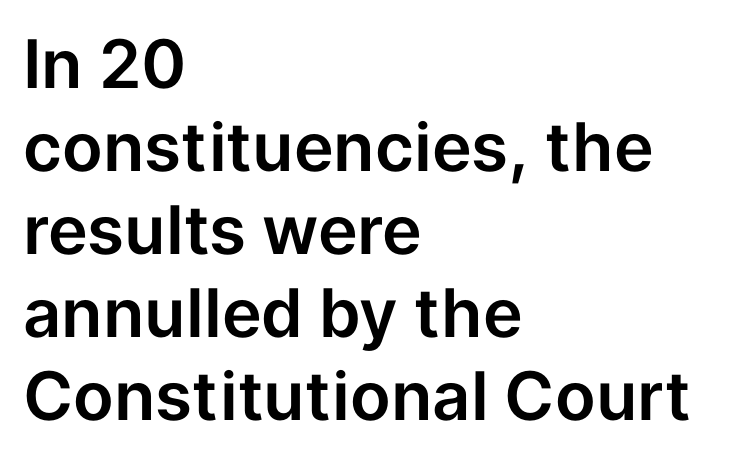
The image shows 67 px sans-serif type, upright; set left-aligned, line spacing 1.24x, normal letter spacing, not underlined; low stroke contrast and a medium x-height.
